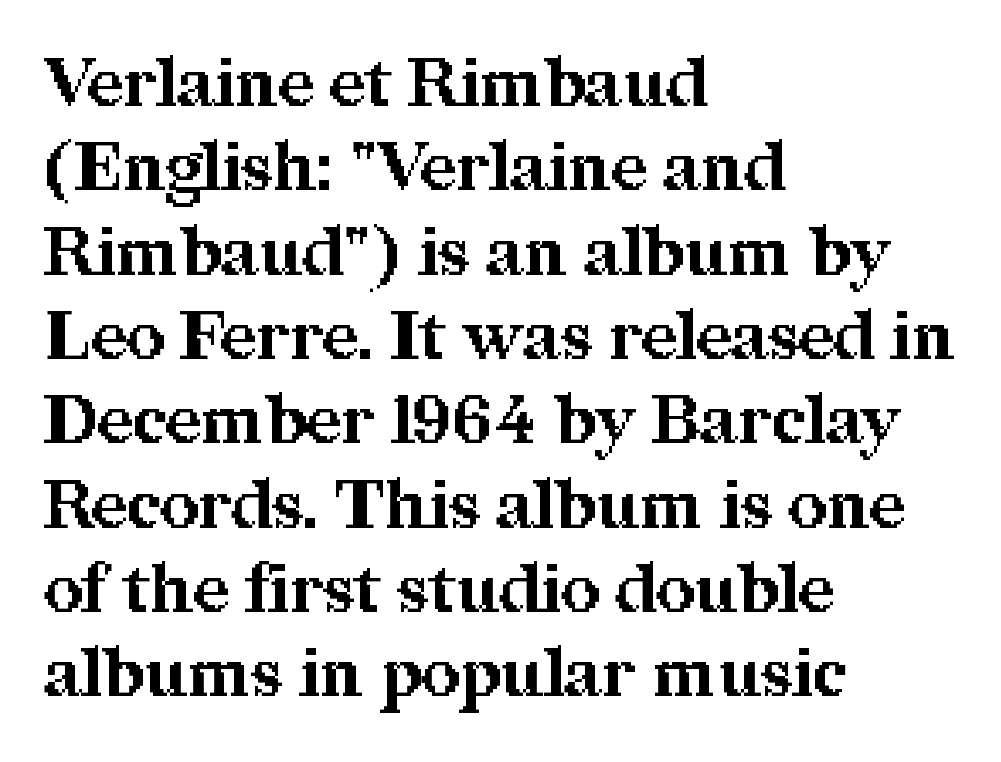
The image shows 68 px bold serif type, upright; set left-aligned, line spacing 1.24x, normal letter spacing, not underlined; medium stroke contrast and a medium x-height.
